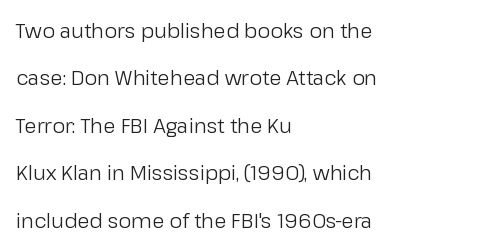
{"italic": "no", "bold": "no", "underline": "no", "align": "left", "line_spacing": "loose", "line_spacing_ratio": 2.37, "letter_spacing": "normal", "letter_spacing_em": 0.0, "glyph_px": 20}
